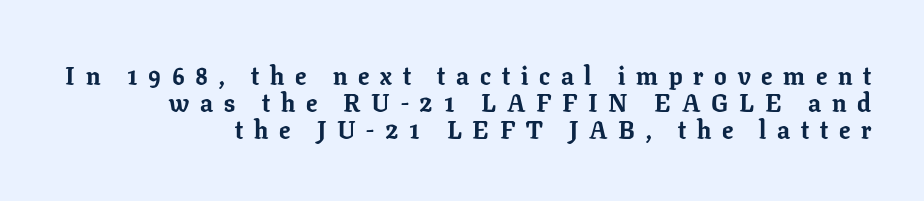
Letter spacing: wide. If you drew a line through each stem, it would be perfectly vertical. Summary of vertical rhythm: compact, with narrow interline spacing. These lines are set flush right with a ragged left edge. Letters rest on an invisible, unmarked baseline. Its strokes are broad and dark, the hallmark of bold type.
